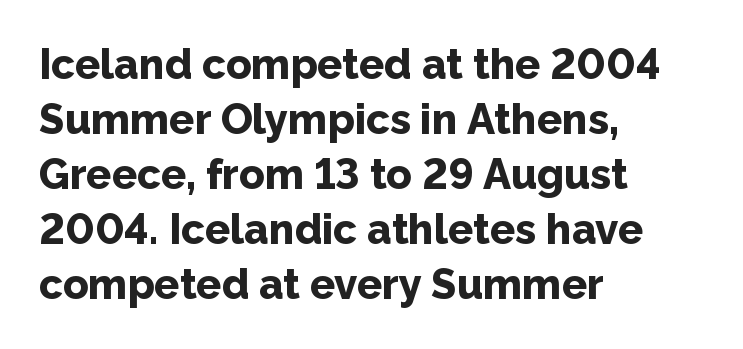
{"serif": "no", "italic": "no", "bold": "yes", "weight": "bold", "width": "normal", "stroke_contrast": "low", "x_height": "medium", "monospaced": "no", "underline": "no", "align": "left", "line_spacing": "normal", "line_spacing_ratio": 1.31, "letter_spacing": "normal", "letter_spacing_em": 0.0, "glyph_px": 42}
